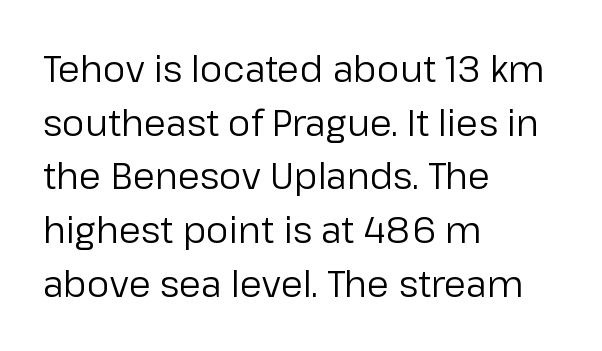
Q: Is the text bold? A: No.
Q: Is the text italic (slanted)? A: No, it is upright.
Q: Is the typeface a serif or a sans-serif typeface? A: Sans-serif.
Q: Is the text underlined? A: No.
Q: How is the paragraph aligned? A: Left-aligned.
Q: Is the spacing between letters normal or unusually wide? A: Normal.
Q: Is the spacing between lines tight, normal or loose? A: Normal.
Q: Width (condensed, normal, or wide)? A: Normal.
Q: Stroke contrast? A: Low.
Q: x-height? A: Medium.
Q: Monospaced? A: No.
